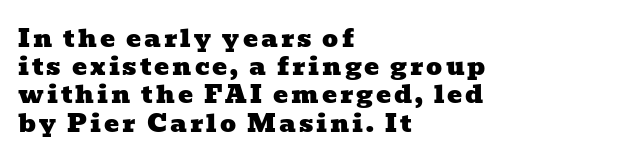
You could barely slide anything between these rows. Honestly, there is no underline to notice here at all. One-word summary of the alignment: left.
